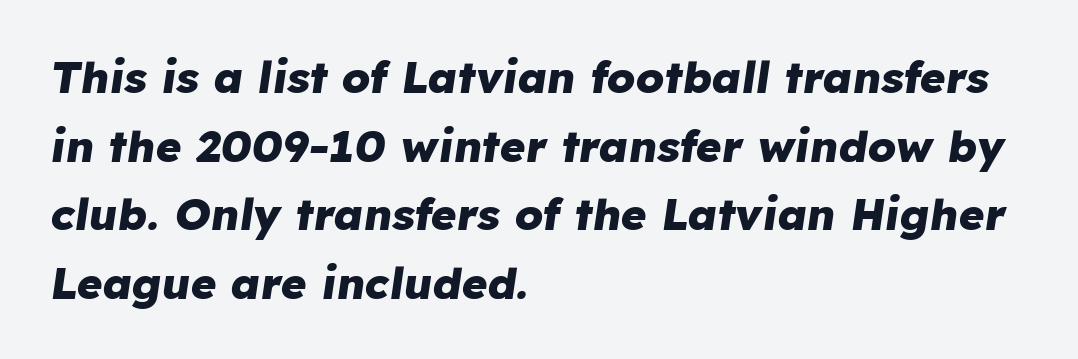
Q: Is the text bold? A: Yes.
Q: Is the text italic (slanted)? A: Yes, it leans right by about 8 degrees.
Q: Is the text underlined? A: No.
Q: How is the paragraph aligned? A: Left-aligned.
Q: Is the spacing between letters normal or unusually wide? A: Normal.
Q: Is the spacing between lines tight, normal or loose? A: Normal.
Q: Width (condensed, normal, or wide)? A: Normal.
Q: Stroke contrast? A: Low.
Q: x-height? A: Medium.
Q: Monospaced? A: No.
